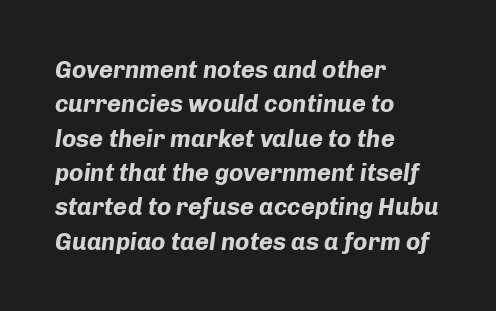
The type is set solid horizontally, with unmodified tracking. No word sits above an underline. Caption: bold face, heavy strokes. This sample is left-justified, so line endings fall wherever the words run out. Characters are canted at an angle relative to the baseline's perpendicular.
